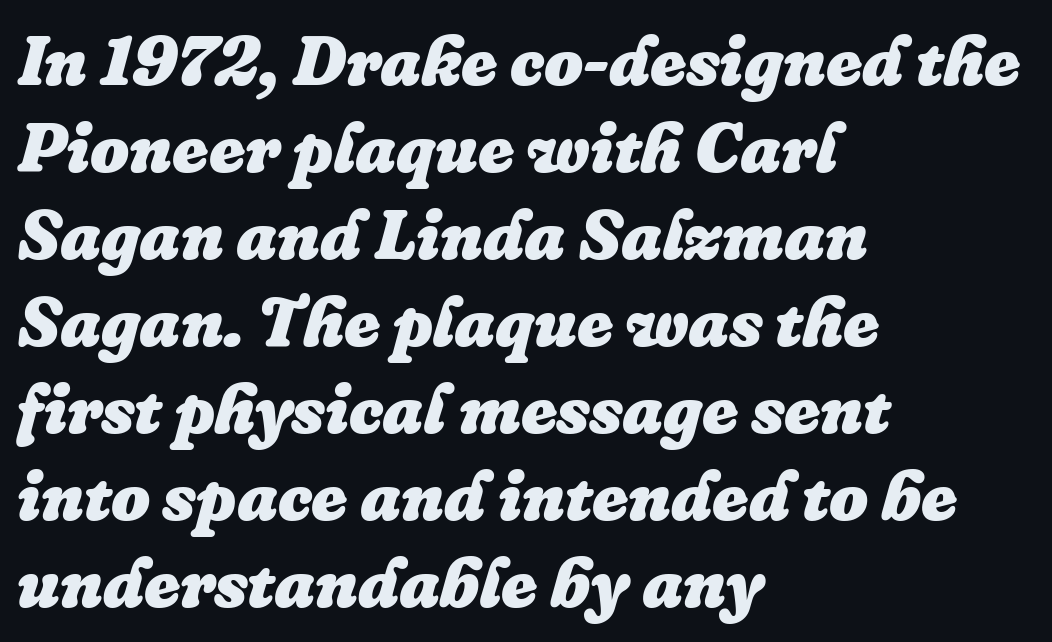
{"italic": "yes", "lean": "right", "slant_degrees": 16, "bold": "yes", "weight": "heavy", "width": "normal", "stroke_contrast": "low", "x_height": "medium", "monospaced": "no", "underline": "no", "align": "left", "line_spacing": "normal", "line_spacing_ratio": 1.26, "letter_spacing": "normal", "letter_spacing_em": 0.0, "glyph_px": 69}
